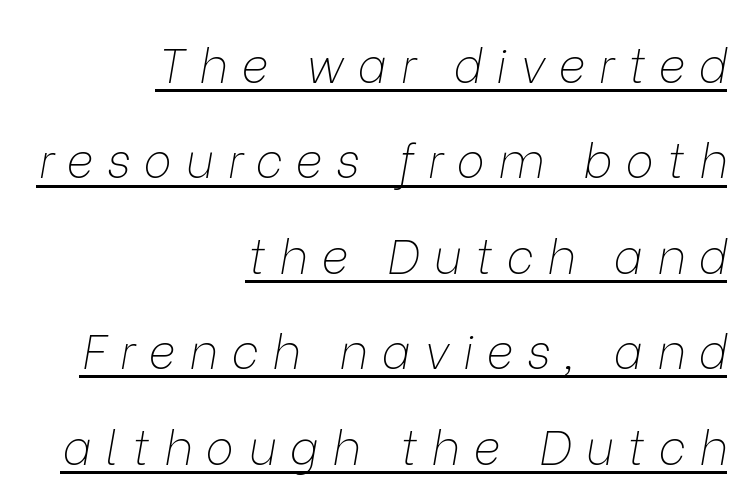
Q: Is the text bold? A: No.
Q: Is the text italic (slanted)? A: Yes, it leans right by about 9 degrees.
Q: Is the text underlined? A: Yes.
Q: How is the paragraph aligned? A: Right-aligned.
Q: Is the spacing between letters normal or unusually wide? A: Unusually wide.
Q: Is the spacing between lines tight, normal or loose? A: Loose.
Q: Width (condensed, normal, or wide)? A: Normal.
Q: Stroke contrast? A: Low.
Q: x-height? A: Medium.
Q: Monospaced? A: No.
